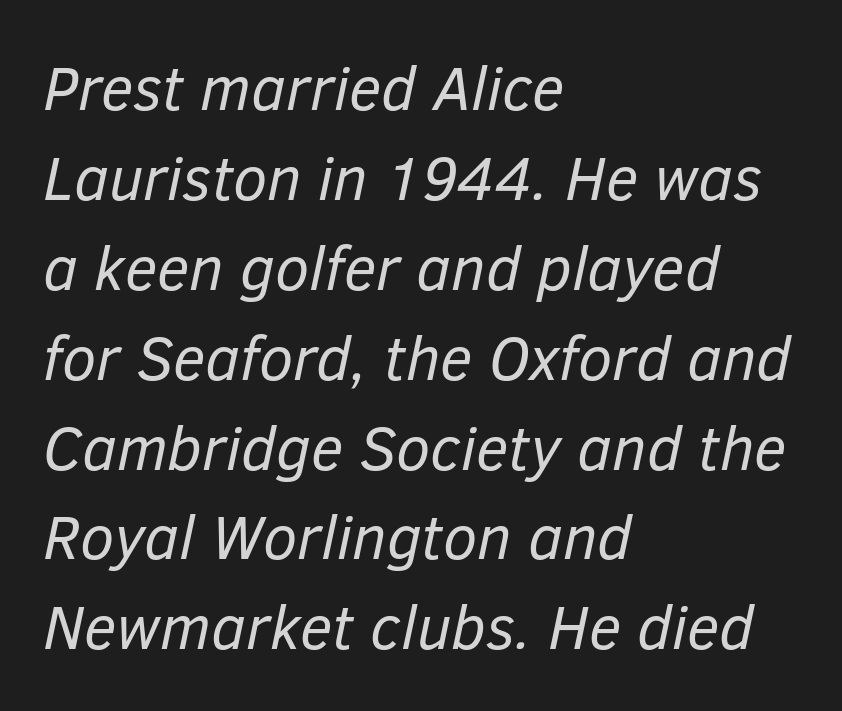
The image shows 62 px regular-weight type, italic (leaning right); set left-aligned, normal line spacing (1.45x), normal letter spacing, not underlined; low stroke contrast and a medium x-height.
